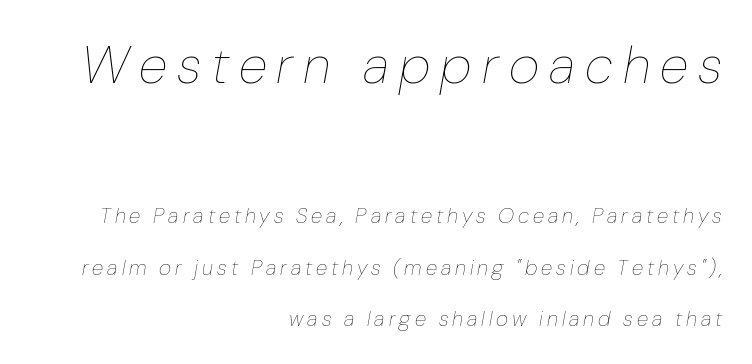
The image shows 53 px thin type, italic (leaning right); set right-aligned, loose line spacing (2.45x), not underlined; the first (top) block is 2.52x larger; low stroke contrast and a medium x-height.
